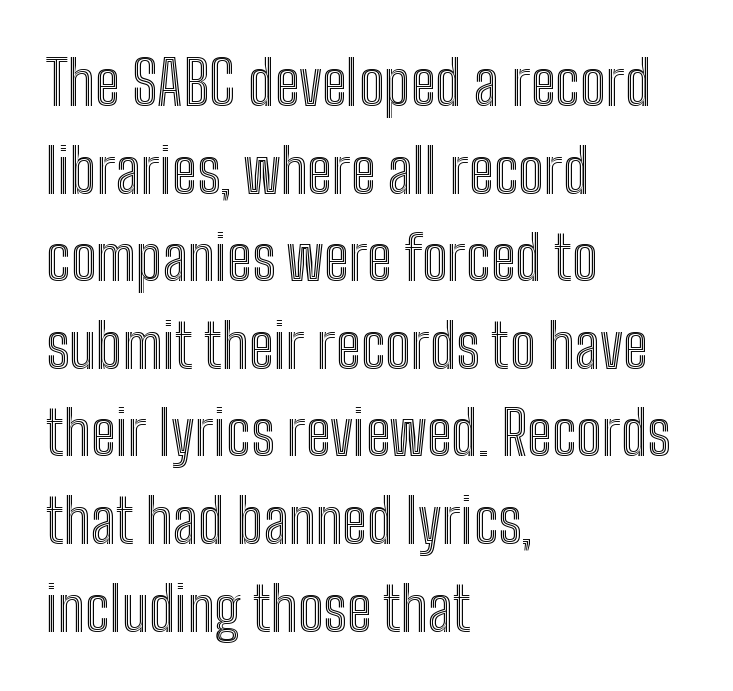
The strip under each line holds only bare page. These lines are rendered in a variable-pitch font. The setting favours the left margin, as ordinary paragraphs usually do. Each word holds together tightly as a unit, with standard inter-letter gaps.
